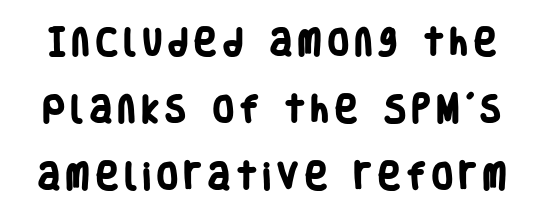
{"serif": "no", "bold": "yes", "weight": "heavy", "width": "condensed", "stroke_contrast": "low", "x_height": "large", "monospaced": "no", "underline": "no", "line_spacing": "loose", "line_spacing_ratio": 2.24, "letter_spacing": "wide", "letter_spacing_em": 0.22, "glyph_px": 30}
